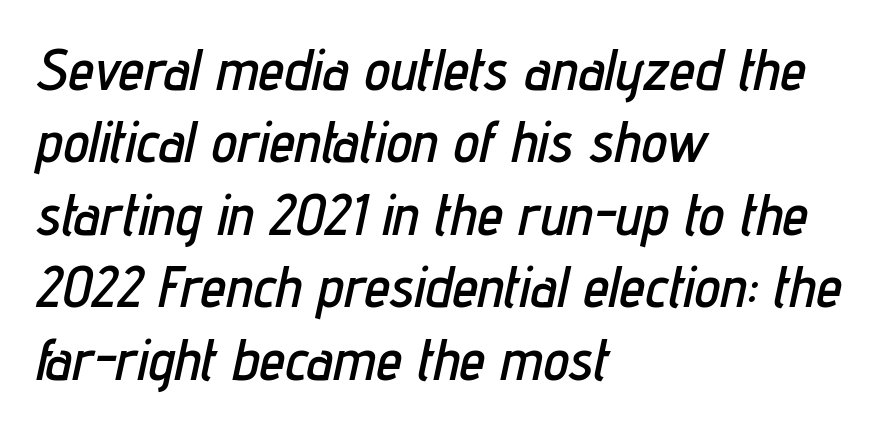
Q: Is the text italic (slanted)? A: Yes, it leans right by about 12 degrees.
Q: Is the text underlined? A: No.
Q: How is the paragraph aligned? A: Left-aligned.
Q: Is the spacing between letters normal or unusually wide? A: Normal.
Q: Is the spacing between lines tight, normal or loose? A: Normal.
Q: Width (condensed, normal, or wide)? A: Condensed.
Q: Stroke contrast? A: Low.
Q: x-height? A: Medium.
Q: Monospaced? A: No.
